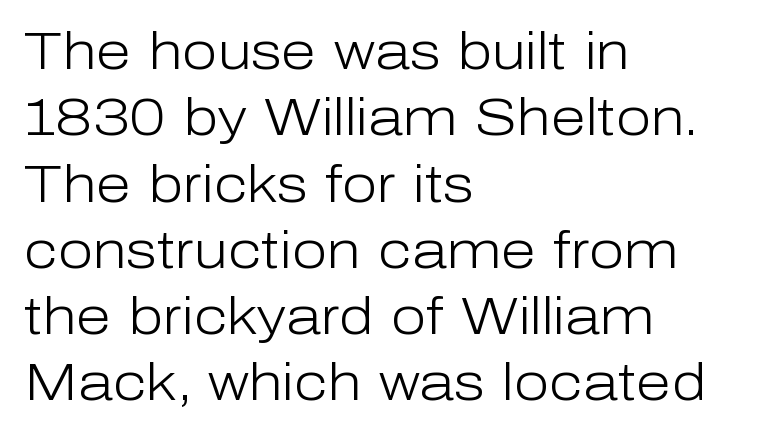
The image shows 51 px light sans-serif type, upright; set left-aligned, normal line spacing (1.3x), normal letter spacing, not underlined; low stroke contrast and a medium x-height.
